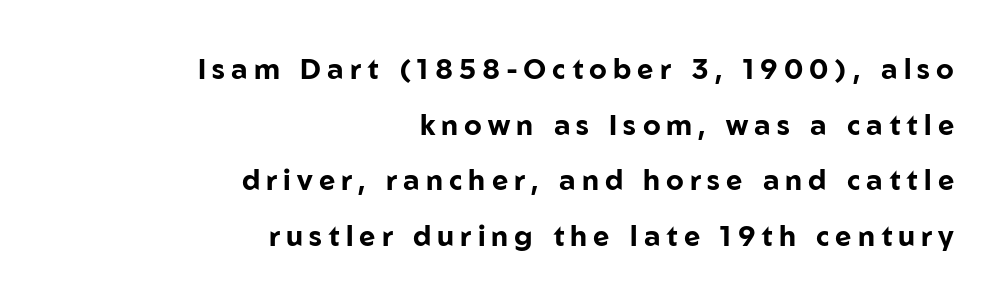
{"serif": "no", "italic": "no", "bold": "yes", "weight": "bold", "width": "normal", "stroke_contrast": "low", "x_height": "medium", "monospaced": "no", "underline": "no", "align": "right", "line_spacing": "loose", "line_spacing_ratio": 1.99, "letter_spacing": "wide", "letter_spacing_em": 0.22, "glyph_px": 28}
